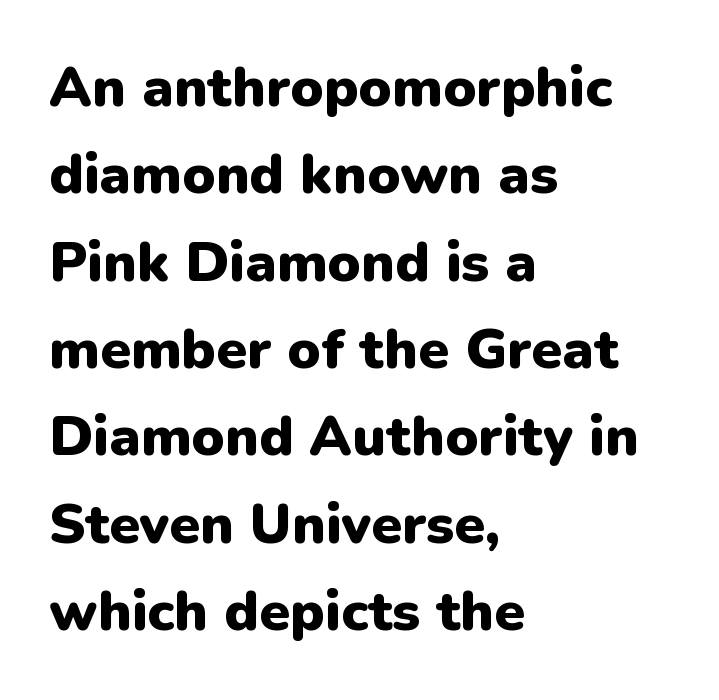
The image shows 56 px heavy sans-serif type, upright; set left-aligned, normal line spacing (1.56x), normal letter spacing, not underlined; low stroke contrast and a medium x-height.
